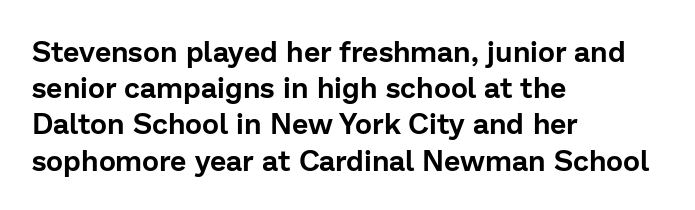
Q: Is the text italic (slanted)? A: No, it is upright.
Q: Is the typeface a serif or a sans-serif typeface? A: Sans-serif.
Q: Is the text underlined? A: No.
Q: How is the paragraph aligned? A: Left-aligned.
Q: Is the spacing between letters normal or unusually wide? A: Normal.
Q: Is the spacing between lines tight, normal or loose? A: Normal.
Q: Width (condensed, normal, or wide)? A: Normal.
Q: Stroke contrast? A: Low.
Q: x-height? A: Medium.
Q: Monospaced? A: No.
